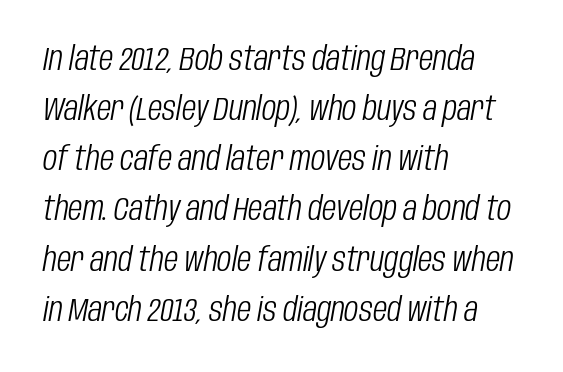
{"italic": "yes", "lean": "right", "slant_degrees": 10, "bold": "no", "weight": "light", "width": "condensed", "stroke_contrast": "low", "x_height": "large", "monospaced": "no", "underline": "no", "align": "left", "line_spacing": "normal", "line_spacing_ratio": 1.52, "letter_spacing": "normal", "letter_spacing_em": 0.0, "glyph_px": 33}
